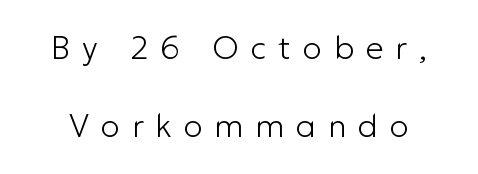
{"serif": "no", "italic": "no", "bold": "no", "weight": "light", "width": "normal", "stroke_contrast": "low", "x_height": "medium", "monospaced": "no", "underline": "no", "line_spacing": "loose", "line_spacing_ratio": 2.45, "letter_spacing": "wide", "letter_spacing_em": 0.37, "glyph_px": 32}
